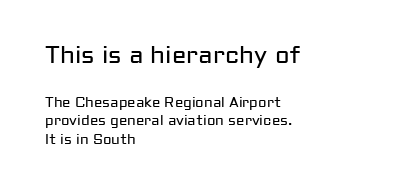
{"italic": "no", "bold": "no", "underline": "no", "align": "left", "line_spacing": "normal", "line_spacing_ratio": 1.32, "letter_spacing": "normal", "letter_spacing_em": 0.0, "larger_block": "first", "size_ratio": 1.71, "glyph_px": 24}
